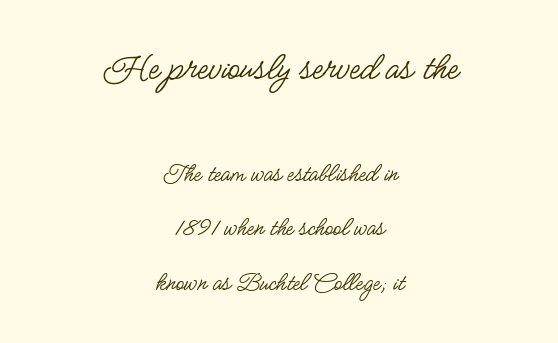
Each stroke keeps to a modest, everyday thickness or less. Whoever set this made the first block the dominant, larger element. Horizontally, the lines are justified to the midpoint only. What stands out about the letter spacing? Nothing — it is the standard amount. A typesetter would call this proportional, since set widths differ per character.
